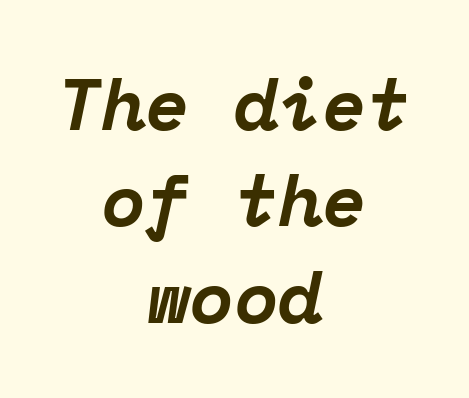
{"serif": "yes", "italic": "yes", "lean": "right", "slant_degrees": 12, "bold": "yes", "weight": "bold", "width": "normal", "stroke_contrast": "low", "x_height": "medium", "monospaced": "yes", "underline": "no", "align": "center", "line_spacing": "normal", "line_spacing_ratio": 1.34, "letter_spacing": "normal", "letter_spacing_em": 0.0, "glyph_px": 72}
